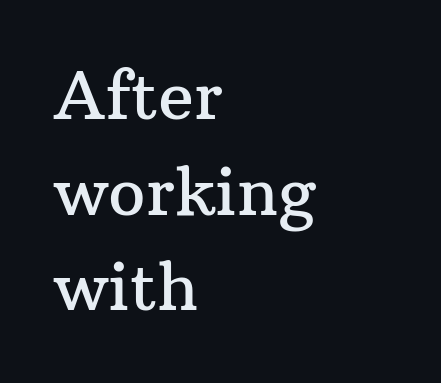
The gaps between neighbouring characters are ordinary and unremarkable. Which margin do the lines hug? The left one — the right edge is uneven. Rendered with straight, roman letterforms. The rows are spaced the way most documents space them. Think of a printed novel: that variable character pitch is what you see here.
